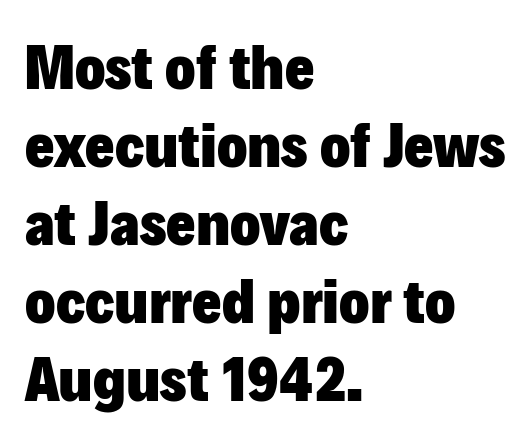
Note the varied advance widths — an 'i' is clearly narrower than an 'm'. The glyphs have the mass of a bold cut. Italic: no, the glyphs are upright roman. The gap between lines stays unmarked.
